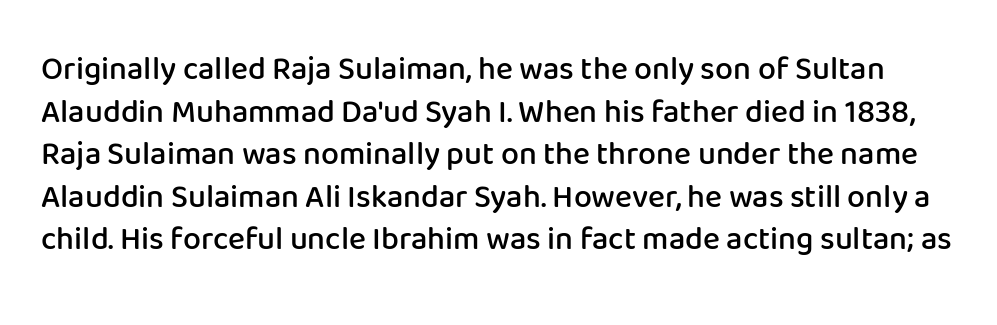
Q: Is the text bold? A: Semi-bold.
Q: Is the text italic (slanted)? A: No, it is upright.
Q: Is the typeface a serif or a sans-serif typeface? A: Sans-serif.
Q: Is the text underlined? A: No.
Q: Is the spacing between letters normal or unusually wide? A: Normal.
Q: Is the spacing between lines tight, normal or loose? A: Normal.
Q: Width (condensed, normal, or wide)? A: Normal.
Q: Stroke contrast? A: Low.
Q: x-height? A: Medium.
Q: Monospaced? A: No.
